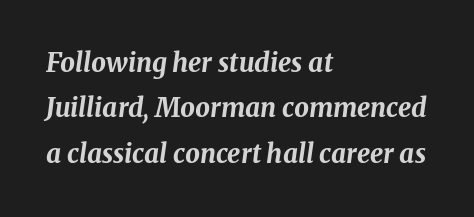
{"italic": "yes", "lean": "right", "slant_degrees": 8, "bold": "yes", "underline": "no", "align": "left", "line_spacing_ratio": 1.75, "letter_spacing": "normal", "letter_spacing_em": 0.0, "glyph_px": 26}
